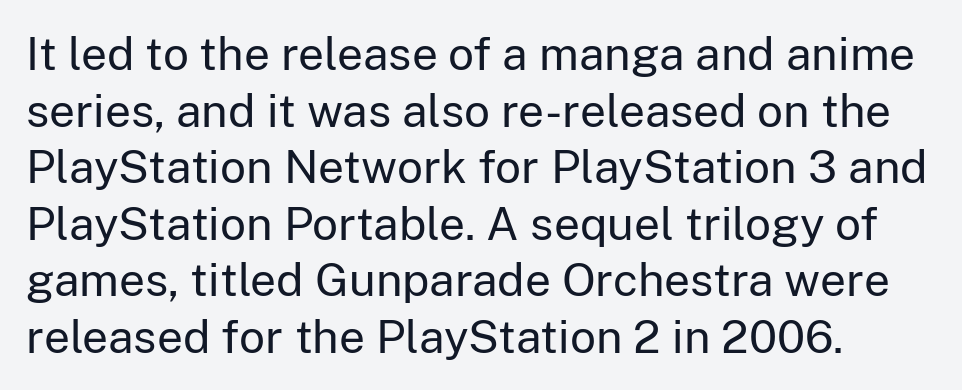
No extra ink here — the face is not bold. Layout note: lines flush left. This is sans-serif lettering, the kind often seen on screens and signage. Here the glyphs are tracked normally, forming tight word shapes. The specimen reads as upright at a glance.
